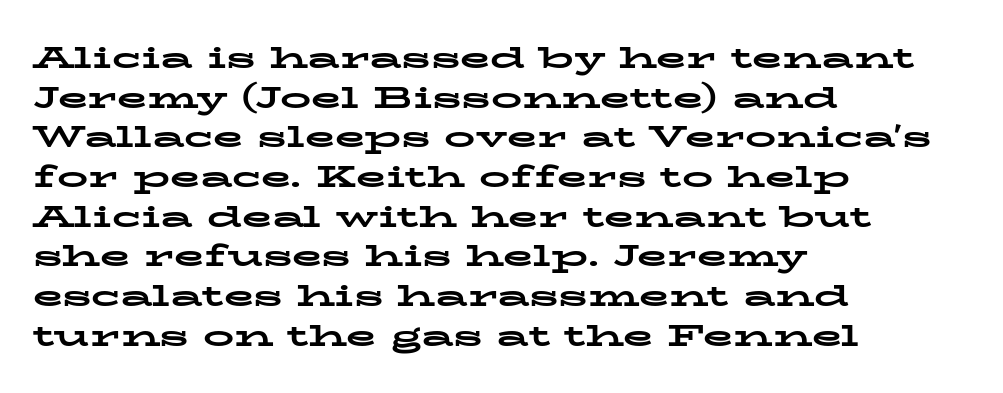
Q: Is the text bold? A: Yes.
Q: Is the text italic (slanted)? A: No, it is upright.
Q: Is the typeface a serif or a sans-serif typeface? A: Serif.
Q: Is the text underlined? A: No.
Q: How is the paragraph aligned? A: Left-aligned.
Q: Is the spacing between letters normal or unusually wide? A: Normal.
Q: Is the spacing between lines tight, normal or loose? A: Normal.
Q: Width (condensed, normal, or wide)? A: Wide.
Q: Stroke contrast? A: Low.
Q: x-height? A: Medium.
Q: Monospaced? A: No.
